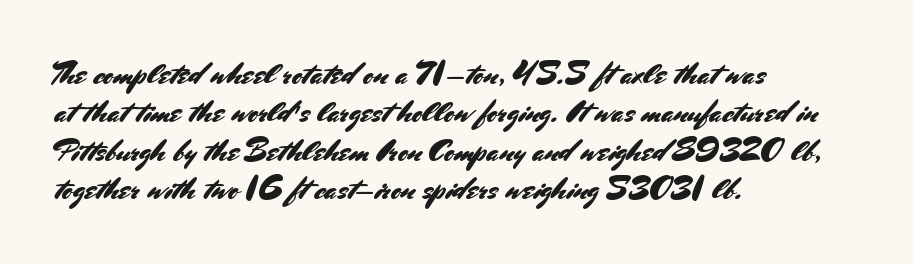
You can tell from the bare stems that sans-serif type was used. The letterforms sit shoulder to shoulder at normal distance. Varying glyph widths throughout — classic text-font behaviour. Quick note: underline off.
